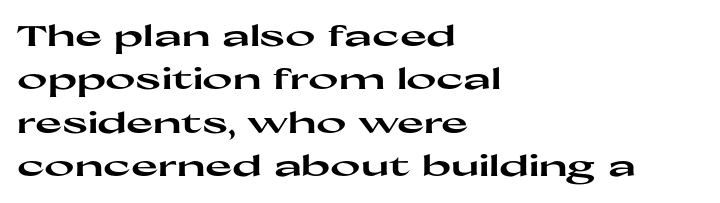
Q: Is the text bold? A: Yes.
Q: Is the text italic (slanted)? A: No, it is upright.
Q: Is the typeface a serif or a sans-serif typeface? A: Sans-serif.
Q: Is the text underlined? A: No.
Q: How is the paragraph aligned? A: Left-aligned.
Q: Is the spacing between letters normal or unusually wide? A: Normal.
Q: Is the spacing between lines tight, normal or loose? A: Normal.
Q: Width (condensed, normal, or wide)? A: Wide.
Q: Stroke contrast? A: High.
Q: x-height? A: Medium.
Q: Monospaced? A: No.
